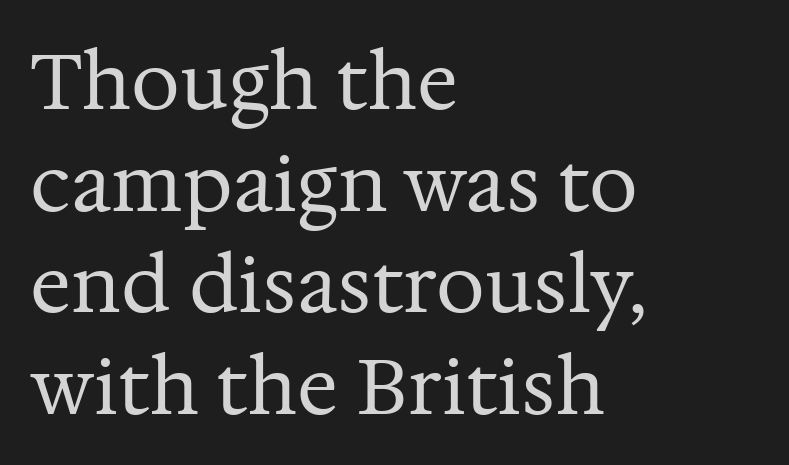
The face used here is seriffed, in the tradition of book romans. Style check: upright. The rendering anchors every line to the left-hand side. Is the type heavy? It reads as light-to-regular instead. Nothing unusual about the tracking: characters are spaced as the font intends.
